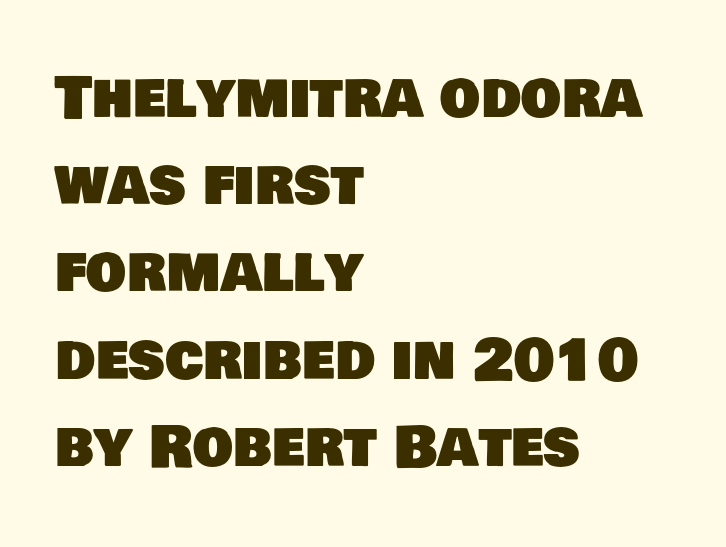
Q: Is the typeface a serif or a sans-serif typeface? A: Sans-serif.
Q: Is the text underlined? A: No.
Q: How is the paragraph aligned? A: Left-aligned.
Q: Is the spacing between letters normal or unusually wide? A: Normal.
Q: Is the spacing between lines tight, normal or loose? A: Normal.
Q: Width (condensed, normal, or wide)? A: Normal.
Q: Stroke contrast? A: Low.
Q: x-height? A: Large.
Q: Monospaced? A: No.
